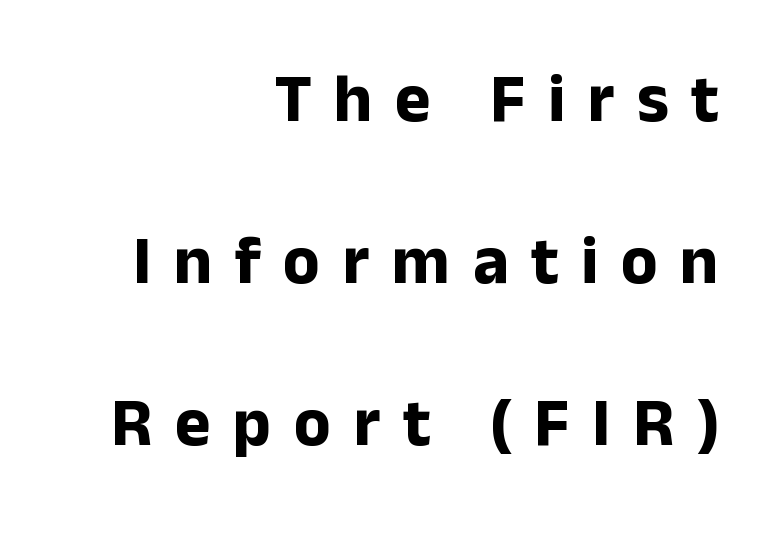
Q: Is the text bold? A: Yes.
Q: Is the text italic (slanted)? A: No, it is upright.
Q: Is the typeface a serif or a sans-serif typeface? A: Sans-serif.
Q: Is the text underlined? A: No.
Q: How is the paragraph aligned? A: Right-aligned.
Q: Is the spacing between letters normal or unusually wide? A: Unusually wide.
Q: Is the spacing between lines tight, normal or loose? A: Loose.
Q: Width (condensed, normal, or wide)? A: Normal.
Q: Stroke contrast? A: Low.
Q: x-height? A: Medium.
Q: Monospaced? A: No.
